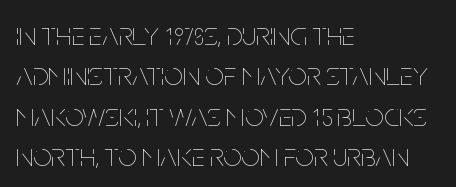
The image shows 33 px thin, condensed type, upright; set left-aligned, line spacing 1.22x, normal letter spacing, not underlined; low stroke contrast and a large x-height.
